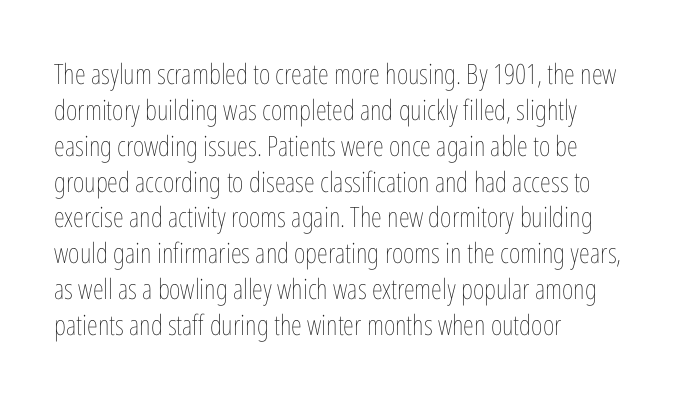
The image shows 28 px thin, condensed type, upright; set left-aligned, normal line spacing (1.28x), normal letter spacing, not underlined; low stroke contrast and a medium x-height.
